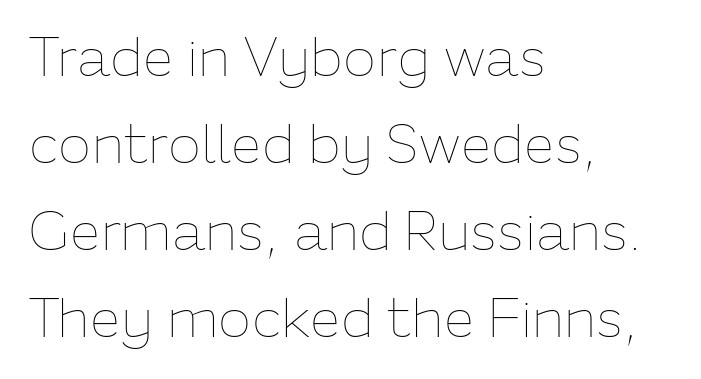
{"italic": "no", "bold": "no", "weight": "thin", "width": "normal", "stroke_contrast": "low", "x_height": "medium", "monospaced": "no", "underline": "no", "align": "left", "line_spacing": "normal", "line_spacing_ratio": 1.58, "letter_spacing": "normal", "letter_spacing_em": 0.0, "glyph_px": 55}
